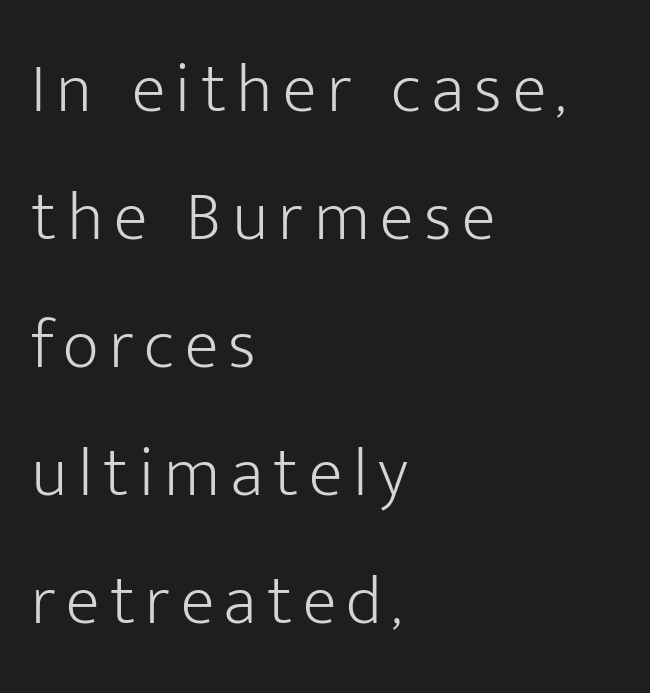
Serifs: no, the terminals of the letterforms are clean. No italicization has been applied; the sample stays upright. Descenders are the only things crossing below the line. The paragraph has a hard left edge and a soft right edge.
